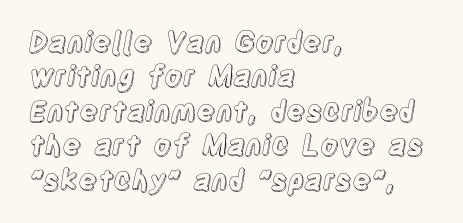
{"width": "condensed", "x_height": "large", "monospaced": "no", "underline": "no", "align": "left", "line_spacing_ratio": 1.23, "letter_spacing": "normal", "letter_spacing_em": 0.0, "glyph_px": 28}
